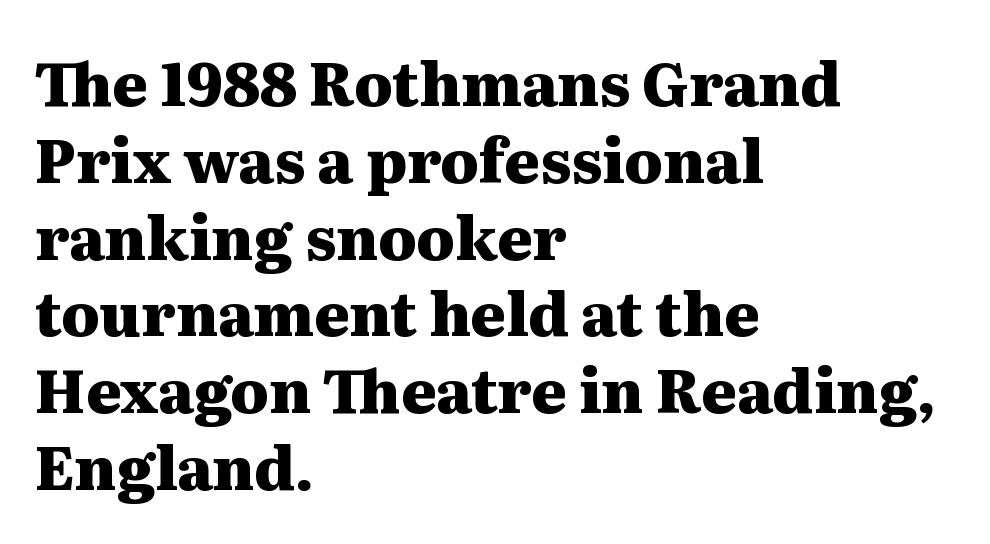
Q: Is the text bold? A: Yes.
Q: Is the text italic (slanted)? A: No, it is upright.
Q: Is the typeface a serif or a sans-serif typeface? A: Serif.
Q: Is the text underlined? A: No.
Q: How is the paragraph aligned? A: Left-aligned.
Q: Is the spacing between letters normal or unusually wide? A: Normal.
Q: Is the spacing between lines tight, normal or loose? A: Normal.
Q: Width (condensed, normal, or wide)? A: Wide.
Q: Stroke contrast? A: Medium.
Q: x-height? A: Medium.
Q: Monospaced? A: No.
